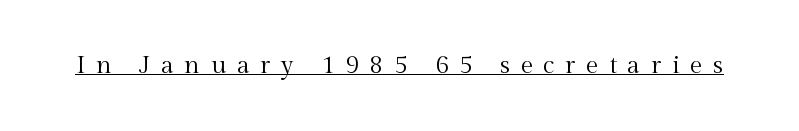
Q: Is the text bold? A: No.
Q: Is the text italic (slanted)? A: No, it is upright.
Q: Is the text underlined? A: Yes.
Q: Is the spacing between letters normal or unusually wide? A: Unusually wide.
